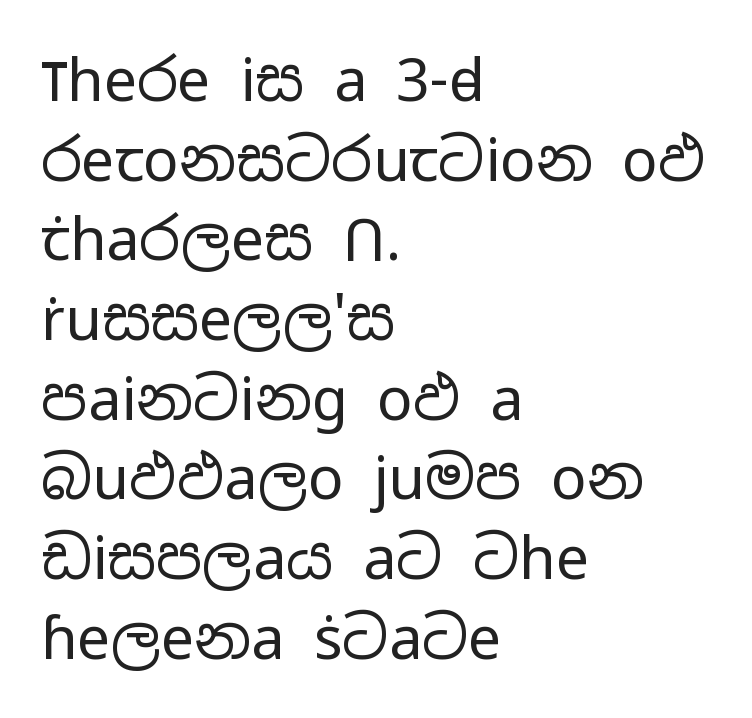
Here the designer chose a conventional face with non-uniform glyph widths. A typesetter would call this leading conventional body-copy spacing. Think standard paragraph weight, or any step lighter than that. Does the lettering tilt? It doesn't — this is upright.
